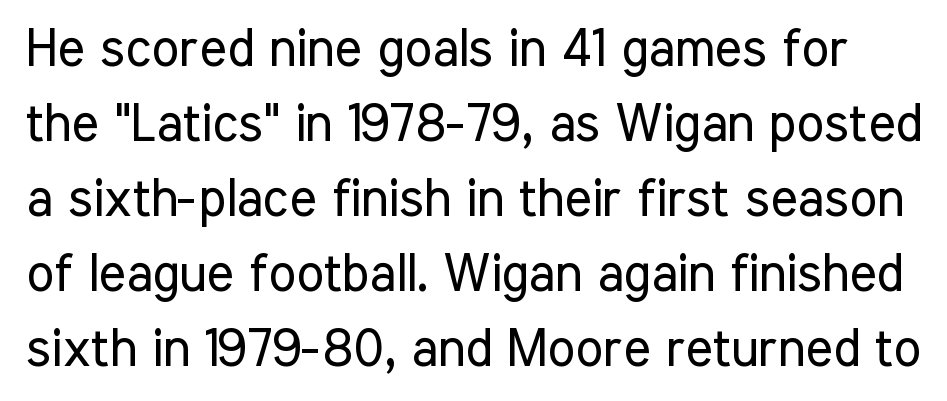
Q: Is the text bold? A: No.
Q: Is the text italic (slanted)? A: No, it is upright.
Q: Is the typeface a serif or a sans-serif typeface? A: Sans-serif.
Q: Is the text underlined? A: No.
Q: Is the spacing between letters normal or unusually wide? A: Normal.
Q: Is the spacing between lines tight, normal or loose? A: Normal.
Q: Width (condensed, normal, or wide)? A: Condensed.
Q: Stroke contrast? A: Low.
Q: x-height? A: Medium.
Q: Monospaced? A: No.
